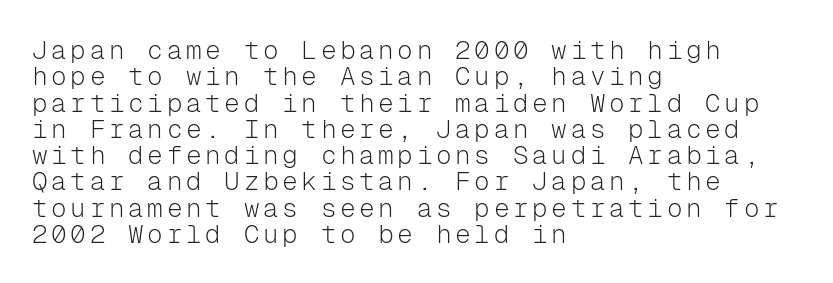
{"italic": "no", "bold": "no", "underline": "no", "align": "left", "line_spacing": "tight", "line_spacing_ratio": 1.01, "glyph_px": 26}
